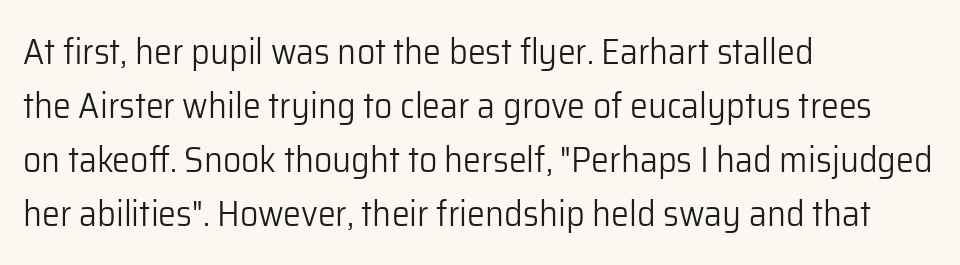
{"serif": "no", "italic": "no", "bold": "no", "weight": "light", "width": "normal", "stroke_contrast": "low", "x_height": "medium", "monospaced": "no", "underline": "no", "align": "left", "line_spacing": "normal", "line_spacing_ratio": 1.5, "letter_spacing": "normal", "letter_spacing_em": 0.0, "glyph_px": 36}
